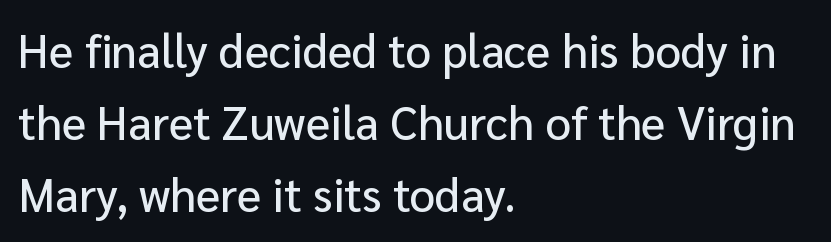
{"serif": "no", "italic": "no", "width": "normal", "stroke_contrast": "low", "x_height": "medium", "monospaced": "no", "underline": "no", "align": "left", "line_spacing": "normal", "line_spacing_ratio": 1.57, "letter_spacing": "normal", "letter_spacing_em": 0.0, "glyph_px": 46}
